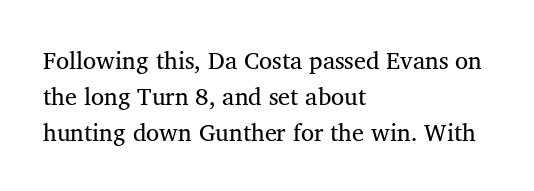
The image shows 24 px text type, upright; set left-aligned, normal line spacing (1.5x), normal letter spacing, not underlined.
